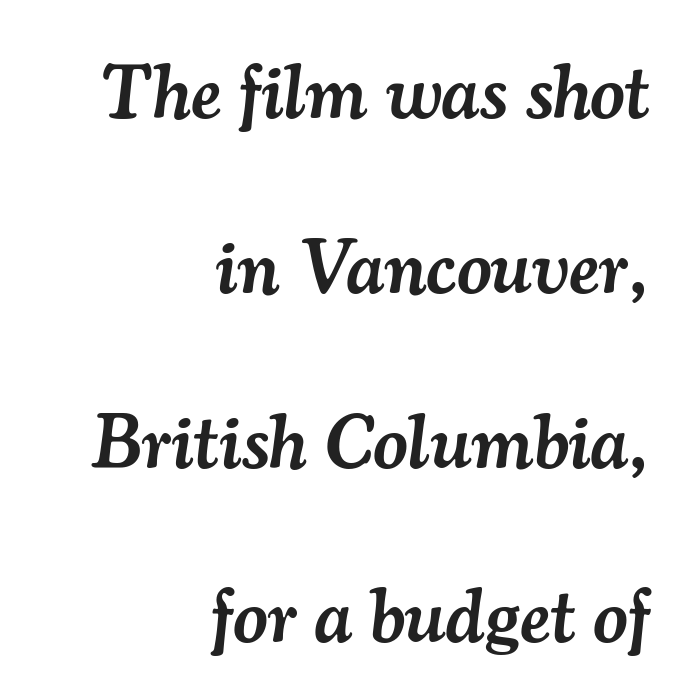
{"serif": "yes", "italic": "yes", "lean": "right", "slant_degrees": 7, "bold": "semi", "weight": "semibold", "width": "normal", "stroke_contrast": "medium", "x_height": "small", "monospaced": "no", "underline": "no", "align": "right", "line_spacing": "loose", "line_spacing_ratio": 2.3, "letter_spacing": "normal", "letter_spacing_em": 0.0, "glyph_px": 76}
